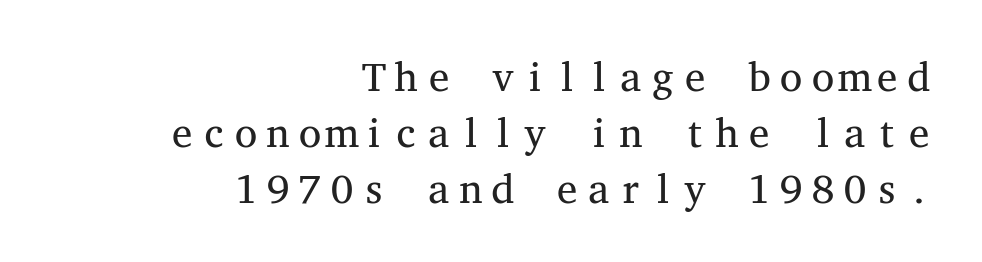
Q: Is the text bold? A: No.
Q: Is the text italic (slanted)? A: No, it is upright.
Q: Is the typeface a serif or a sans-serif typeface? A: Serif.
Q: Is the text underlined? A: No.
Q: How is the paragraph aligned? A: Right-aligned.
Q: Is the spacing between letters normal or unusually wide? A: Normal.
Q: Is the spacing between lines tight, normal or loose? A: Normal.
Q: Width (condensed, normal, or wide)? A: Wide.
Q: Stroke contrast? A: Medium.
Q: x-height? A: Medium.
Q: Monospaced? A: Yes.
